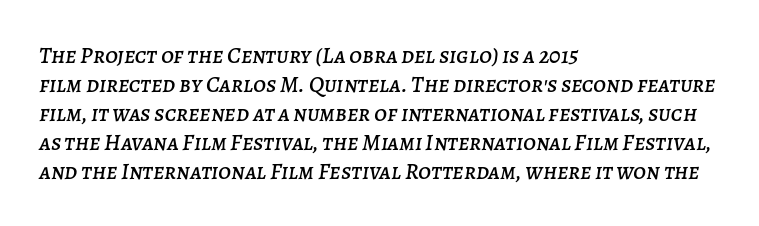
{"italic": "yes", "lean": "right", "slant_degrees": 7, "underline": "no", "align": "left", "line_spacing": "normal", "line_spacing_ratio": 1.26, "letter_spacing": "normal", "letter_spacing_em": 0.0, "glyph_px": 23}
